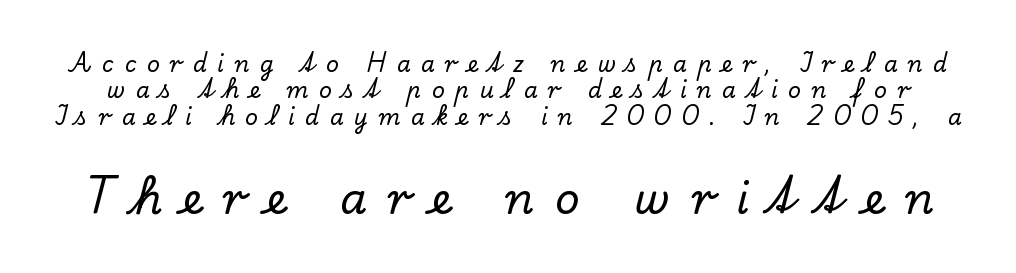
The image shows 43 px serif type; set line spacing 1.2x, unusually wide letter spacing (+0.48 em), not underlined; the second (bottom) block is 1.95x larger; low stroke contrast and a small x-height.
